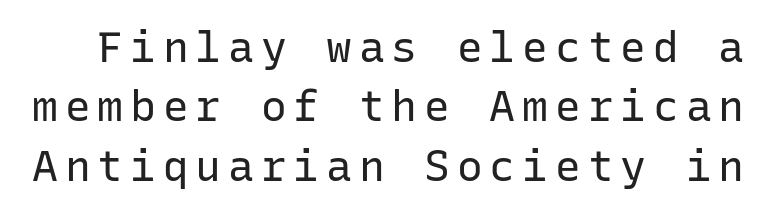
{"serif": "no", "italic": "no", "bold": "no", "weight": "regular", "width": "normal", "stroke_contrast": "low", "x_height": "medium", "monospaced": "yes", "underline": "no", "line_spacing": "normal", "line_spacing_ratio": 1.38, "glyph_px": 43}
